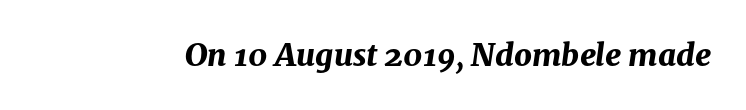
{"italic": "yes", "lean": "right", "slant_degrees": 8, "bold": "yes", "weight": "bold", "width": "normal", "stroke_contrast": "medium", "x_height": "medium", "monospaced": "no", "underline": "no", "letter_spacing": "normal", "letter_spacing_em": 0.0, "glyph_px": 31}
